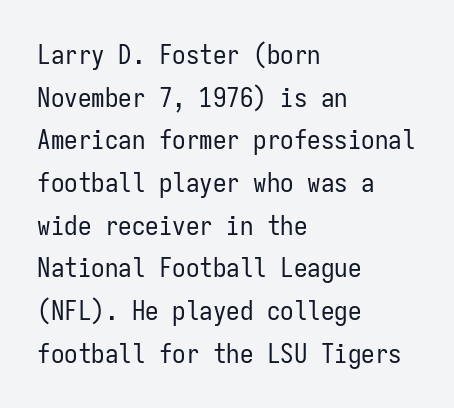
{"italic": "no", "bold": "no", "underline": "no", "align": "left", "line_spacing": "normal", "line_spacing_ratio": 1.58, "letter_spacing": "normal", "letter_spacing_em": 0.0, "glyph_px": 27}
